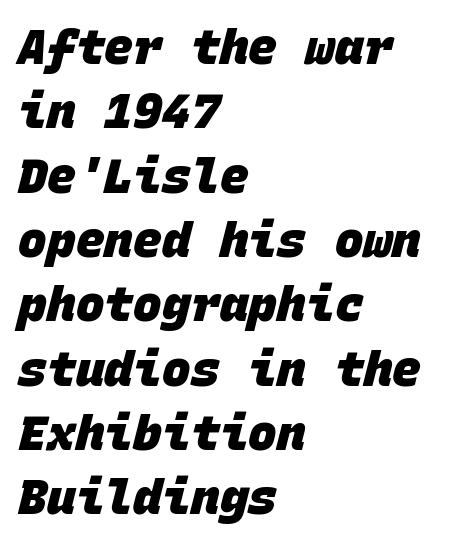
{"serif": "no", "bold": "yes", "weight": "heavy", "width": "normal", "stroke_contrast": "low", "x_height": "large", "monospaced": "yes", "underline": "no", "align": "left", "line_spacing": "normal", "line_spacing_ratio": 1.34, "letter_spacing": "normal", "letter_spacing_em": 0.0, "glyph_px": 48}
